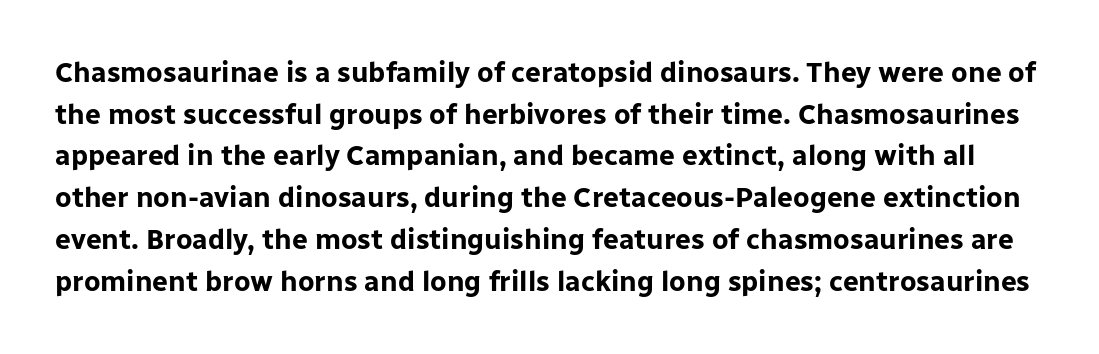
{"serif": "no", "italic": "no", "bold": "yes", "weight": "bold", "width": "normal", "stroke_contrast": "low", "x_height": "medium", "monospaced": "no", "underline": "no", "line_spacing": "normal", "line_spacing_ratio": 1.49, "letter_spacing": "normal", "letter_spacing_em": 0.0, "glyph_px": 28}
